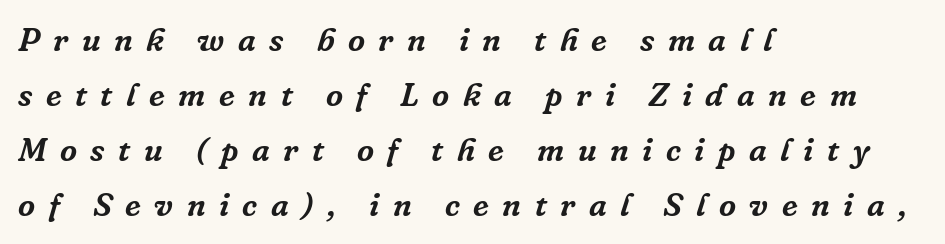
Words float on clear page, feet unadorned. This is oblique type, the kind used for emphasis or titles. Alignment: flush left. Here the glyphs are tracked loosely, breaking word shapes into spaced letters.
